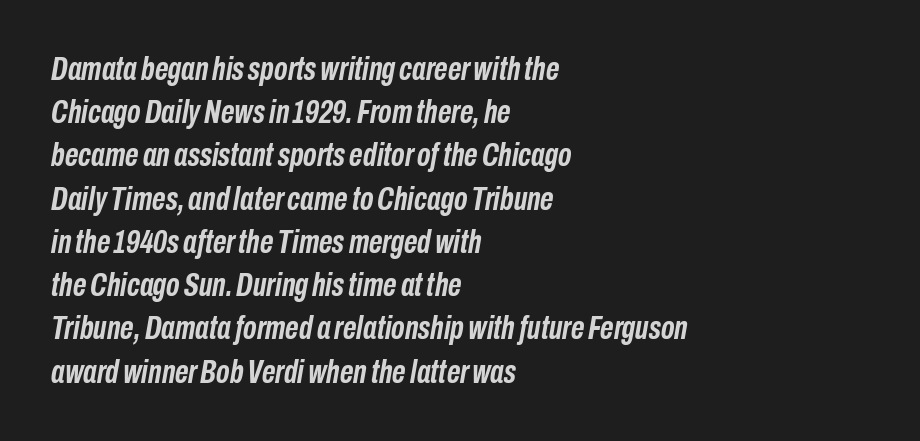
The image shows 33 px semibold, condensed type, italic (leaning right); set left-aligned, normal line spacing (1.31x), normal letter spacing, not underlined; low stroke contrast and a medium x-height.
